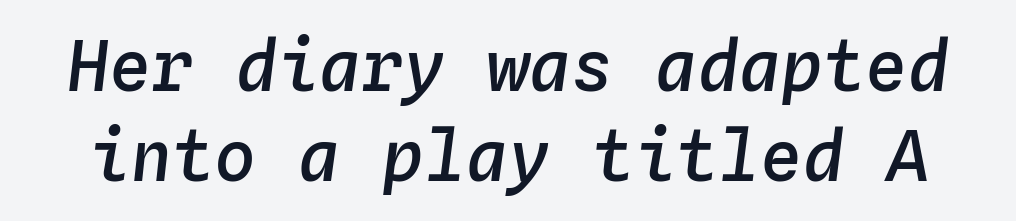
Q: Is the text bold? A: Semi-bold.
Q: Is the text italic (slanted)? A: Yes, it leans right by about 4 degrees.
Q: Is the text underlined? A: No.
Q: Is the spacing between letters normal or unusually wide? A: Normal.
Q: Is the spacing between lines tight, normal or loose? A: Normal.
Q: Width (condensed, normal, or wide)? A: Normal.
Q: Stroke contrast? A: Low.
Q: x-height? A: Medium.
Q: Monospaced? A: Yes.
